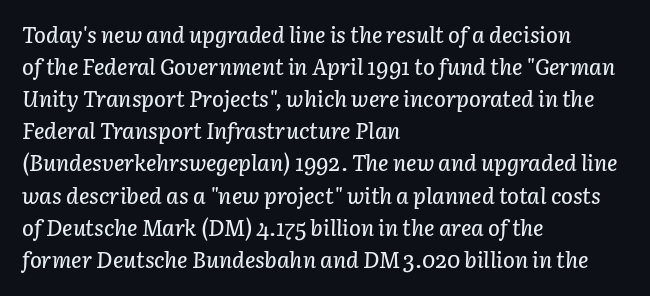
The image shows 22 px text type, italic (leaning right); set left-aligned, normal line spacing (1.46x), normal letter spacing, not underlined.
